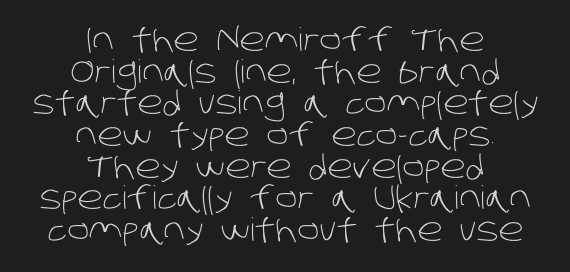
The image shows 32 px light sans-serif type; set centered, tight line spacing (0.99x), normal letter spacing, not underlined; low stroke contrast and a large x-height.
